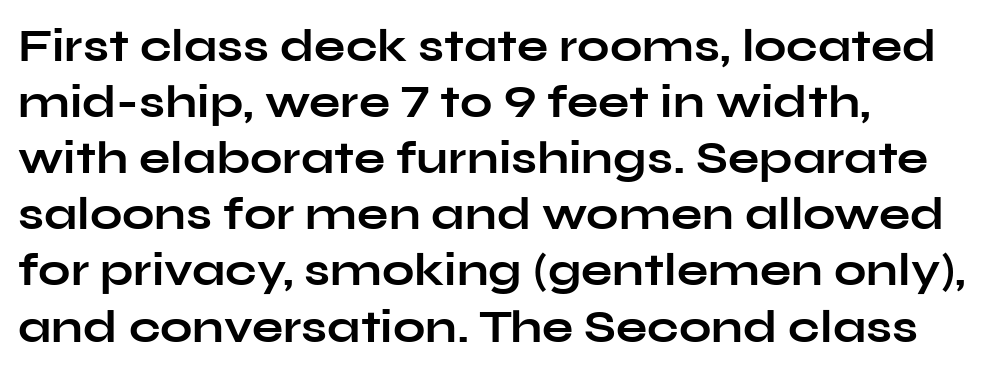
Q: Is the text bold? A: Yes.
Q: Is the text italic (slanted)? A: No, it is upright.
Q: Is the typeface a serif or a sans-serif typeface? A: Sans-serif.
Q: Is the text underlined? A: No.
Q: How is the paragraph aligned? A: Left-aligned.
Q: Is the spacing between letters normal or unusually wide? A: Normal.
Q: Width (condensed, normal, or wide)? A: Wide.
Q: Stroke contrast? A: Low.
Q: x-height? A: Medium.
Q: Monospaced? A: No.
